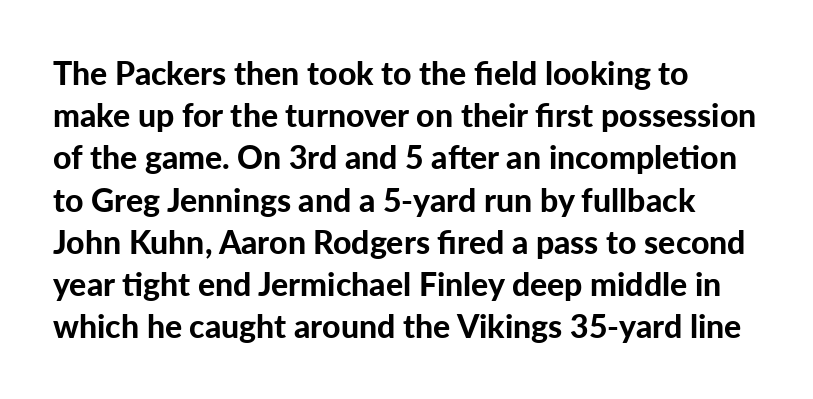
Q: Is the text bold? A: Yes.
Q: Is the text italic (slanted)? A: No, it is upright.
Q: Is the typeface a serif or a sans-serif typeface? A: Sans-serif.
Q: Is the text underlined? A: No.
Q: How is the paragraph aligned? A: Left-aligned.
Q: Is the spacing between letters normal or unusually wide? A: Normal.
Q: Is the spacing between lines tight, normal or loose? A: Normal.
Q: Width (condensed, normal, or wide)? A: Normal.
Q: Stroke contrast? A: Low.
Q: x-height? A: Medium.
Q: Monospaced? A: No.
